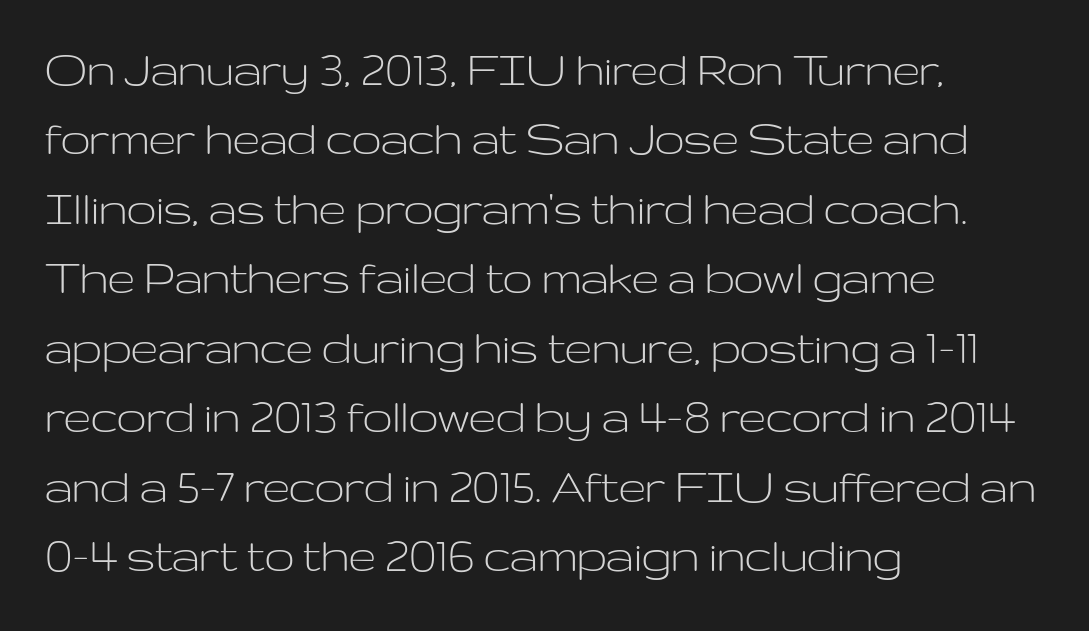
The image shows 53 px light, wide sans-serif type, upright; set left-aligned, normal line spacing (1.31x), normal letter spacing, not underlined; low stroke contrast and a medium x-height.
